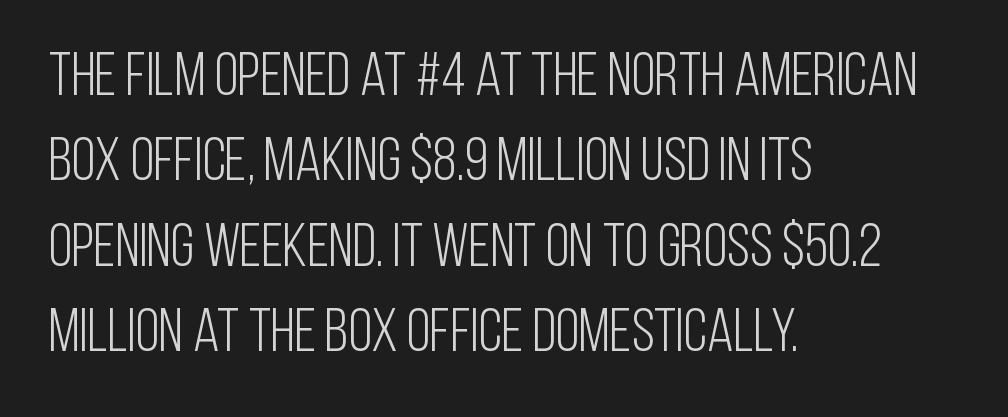
The image shows 61 px light, condensed sans-serif type, upright; set left-aligned, normal line spacing (1.4x), normal letter spacing, not underlined; low stroke contrast and a large x-height.
